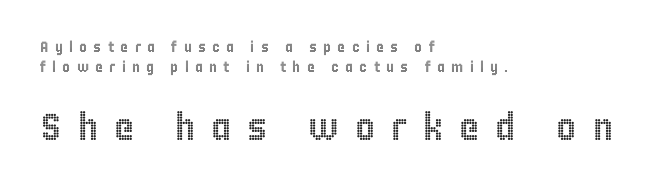
Each new line begins a customary step beneath the previous one. All the whitespace from short lines collects on the right. Look at the tracking — it's clearly loosened, letters drifting apart. The following chunk of copy outweighs the initial chunk in type size. You could not count columns in this text — the font is proportionally spaced.
